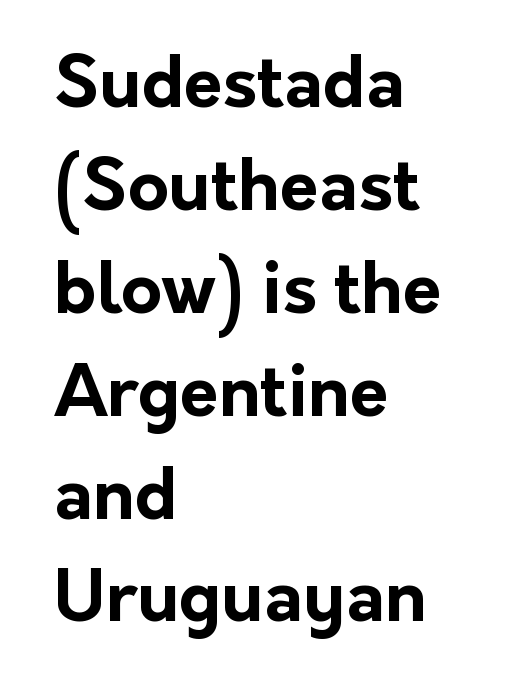
The image shows 70 px bold sans-serif type, upright; set left-aligned, normal line spacing (1.47x), normal letter spacing, not underlined; low stroke contrast and a medium x-height.
